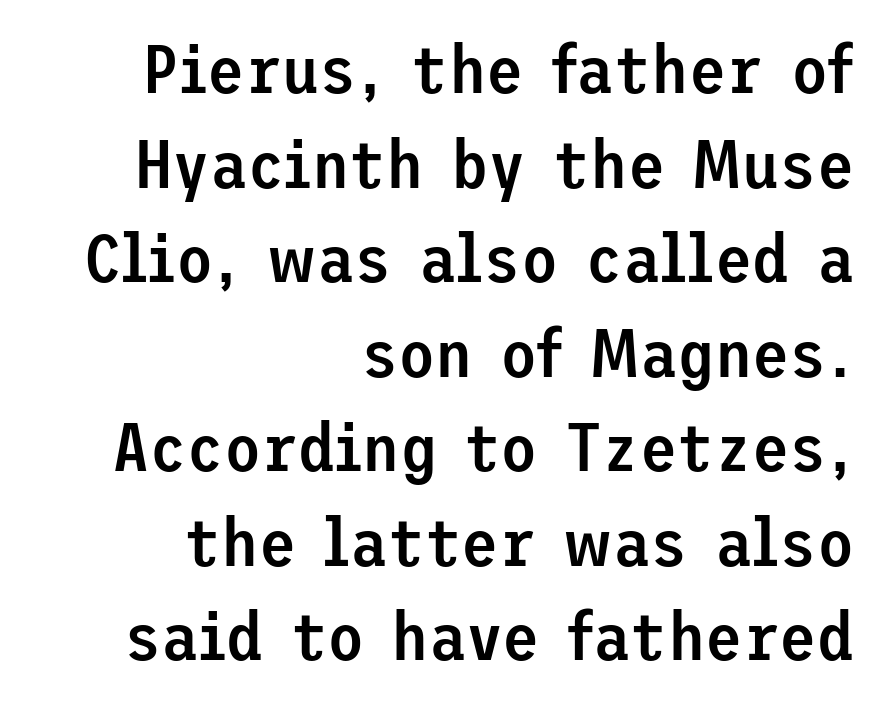
Q: Is the text bold? A: Semi-bold.
Q: Is the text italic (slanted)? A: No, it is upright.
Q: Is the typeface a serif or a sans-serif typeface? A: Sans-serif.
Q: Is the text underlined? A: No.
Q: How is the paragraph aligned? A: Right-aligned.
Q: Is the spacing between letters normal or unusually wide? A: Normal.
Q: Is the spacing between lines tight, normal or loose? A: Normal.
Q: Width (condensed, normal, or wide)? A: Normal.
Q: Stroke contrast? A: Low.
Q: x-height? A: Medium.
